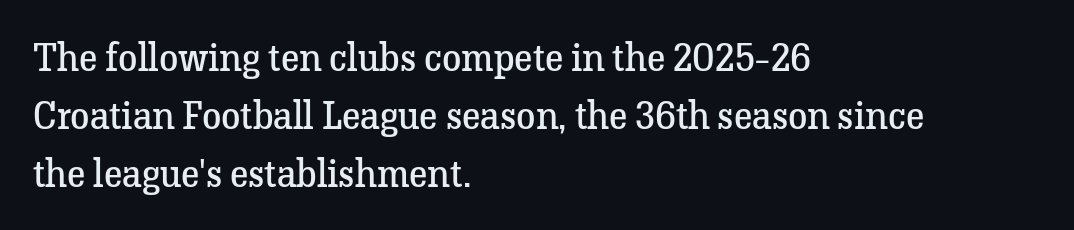
{"serif": "yes", "italic": "no", "bold": "no", "weight": "regular", "width": "normal", "stroke_contrast": "low", "x_height": "medium", "monospaced": "no", "underline": "no", "align": "left", "line_spacing": "normal", "line_spacing_ratio": 1.49, "letter_spacing": "normal", "letter_spacing_em": 0.0, "glyph_px": 39}
